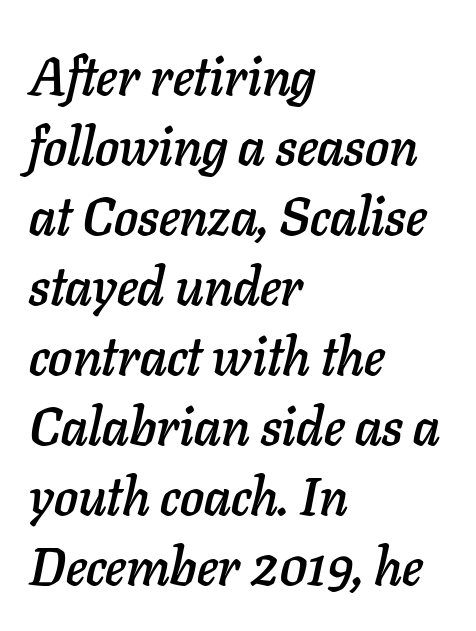
The image shows 53 px text type, italic (leaning right); set left-aligned, normal line spacing (1.32x), normal letter spacing, not underlined; low stroke contrast and a medium x-height.
